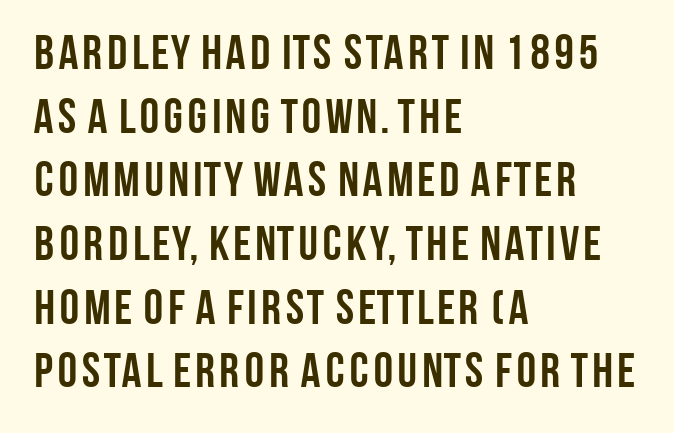
{"serif": "no", "italic": "no", "bold": "yes", "weight": "semibold", "width": "condensed", "stroke_contrast": "low", "x_height": "large", "monospaced": "no", "underline": "no", "align": "left", "line_spacing": "normal", "line_spacing_ratio": 1.3, "letter_spacing": "normal", "letter_spacing_em": 0.0, "glyph_px": 49}
